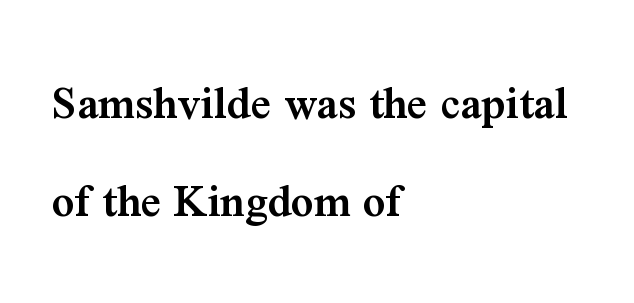
The image shows 49 px semibold serif type, upright; set left-aligned, loose line spacing (2.0x), normal letter spacing, not underlined; medium stroke contrast and a medium x-height.
